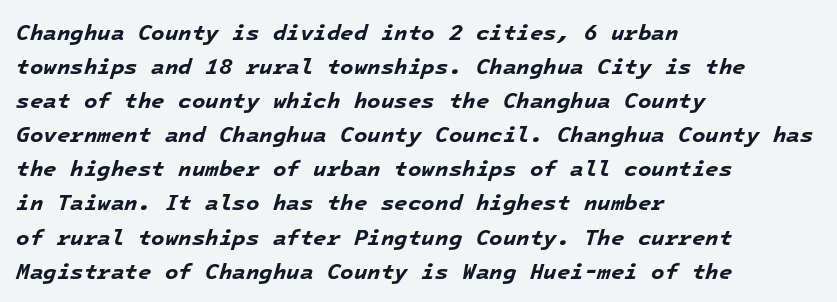
{"italic": "yes", "lean": "right", "slant_degrees": 16, "bold": "yes", "underline": "no", "align": "left", "line_spacing": "normal", "line_spacing_ratio": 1.55, "letter_spacing": "normal", "letter_spacing_em": 0.0, "glyph_px": 22}
